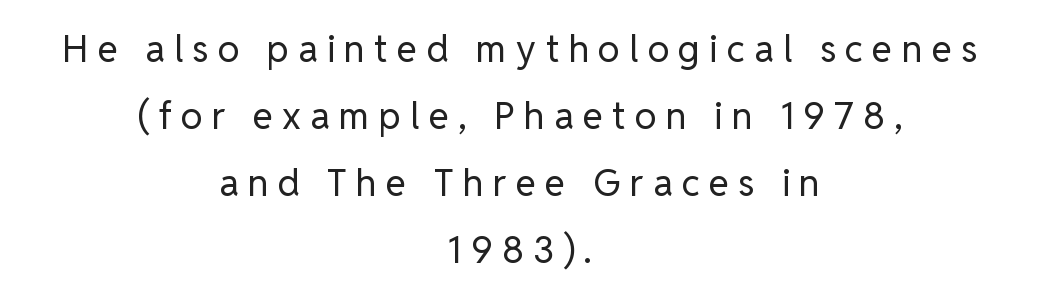
Q: Is the text bold? A: No.
Q: Is the text italic (slanted)? A: No, it is upright.
Q: Is the typeface a serif or a sans-serif typeface? A: Sans-serif.
Q: Is the text underlined? A: No.
Q: How is the paragraph aligned? A: Centered.
Q: Is the spacing between letters normal or unusually wide? A: Unusually wide.
Q: Width (condensed, normal, or wide)? A: Normal.
Q: Stroke contrast? A: Low.
Q: x-height? A: Medium.
Q: Monospaced? A: No.
